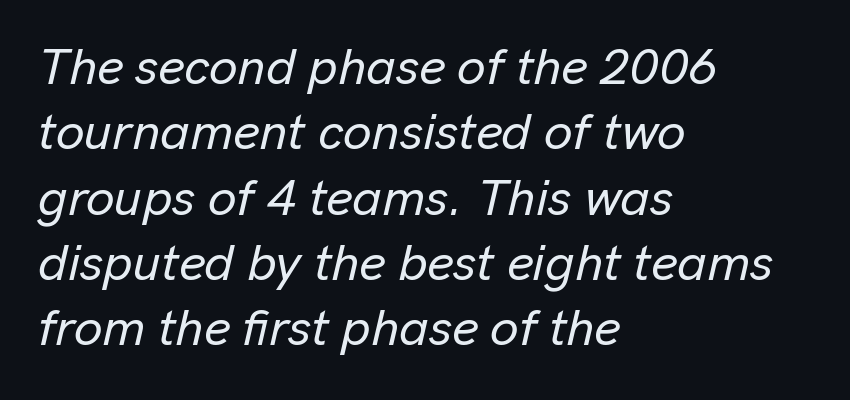
Q: Is the text italic (slanted)? A: Yes, it leans right by about 13 degrees.
Q: Is the text underlined? A: No.
Q: How is the paragraph aligned? A: Left-aligned.
Q: Is the spacing between letters normal or unusually wide? A: Normal.
Q: Is the spacing between lines tight, normal or loose? A: Normal.
Q: Width (condensed, normal, or wide)? A: Normal.
Q: Stroke contrast? A: Low.
Q: x-height? A: Medium.
Q: Monospaced? A: No.
